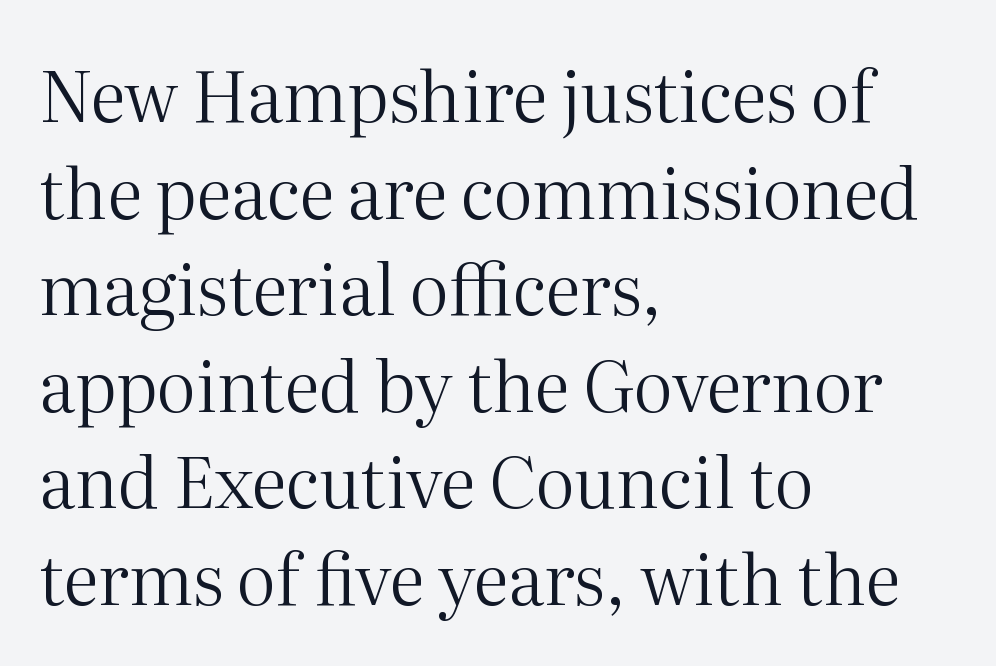
The image shows 70 px regular-weight serif type, upright; set left-aligned, normal line spacing (1.38x), normal letter spacing, not underlined; medium stroke contrast and a medium x-height.
